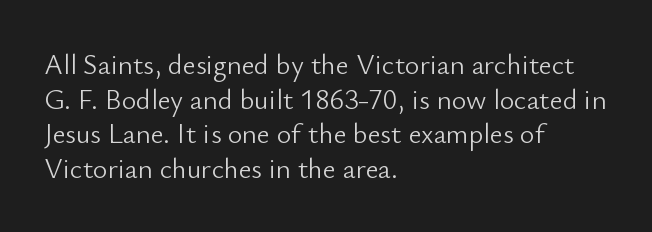
The image shows 28 px light sans-serif type, upright; set left-aligned, line spacing 1.24x, normal letter spacing, not underlined; low stroke contrast and a small x-height.
